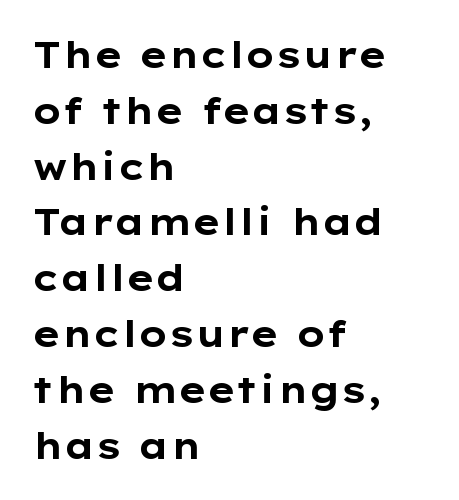
{"serif": "no", "italic": "no", "bold": "yes", "weight": "bold", "width": "wide", "stroke_contrast": "low", "x_height": "medium", "monospaced": "no", "underline": "no", "align": "left", "line_spacing": "normal", "line_spacing_ratio": 1.55, "letter_spacing": "normal", "letter_spacing_em": 0.0, "glyph_px": 36}
